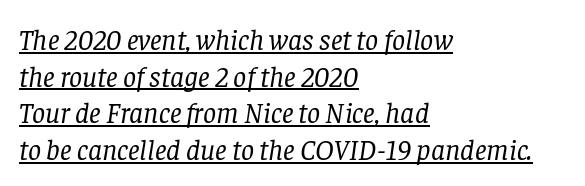
The image shows 29 px regular-weight serif type, italic (leaning right); set left-aligned, normal line spacing (1.26x), normal letter spacing, underlined; low stroke contrast and a large x-height.
